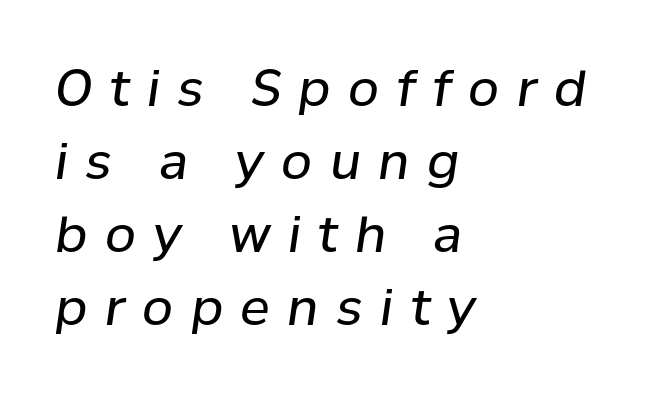
The image shows 50 px regular-weight type, italic (leaning right); set left-aligned, normal line spacing (1.46x), unusually wide letter spacing (+0.35 em), not underlined; low stroke contrast and a medium x-height.
